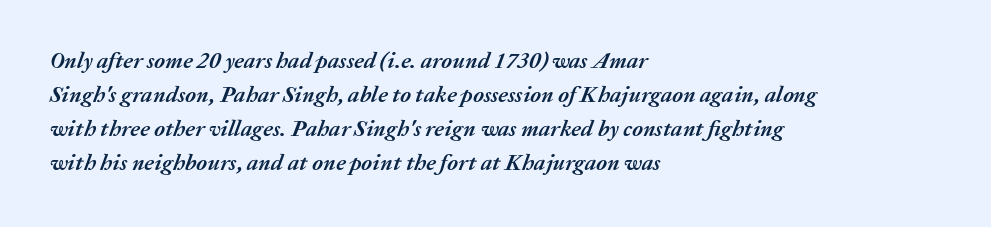
{"italic": "yes", "lean": "right", "slant_degrees": 20, "bold": "yes", "underline": "no", "align": "left", "line_spacing": "normal", "line_spacing_ratio": 1.48, "letter_spacing": "normal", "letter_spacing_em": 0.0, "glyph_px": 23}
